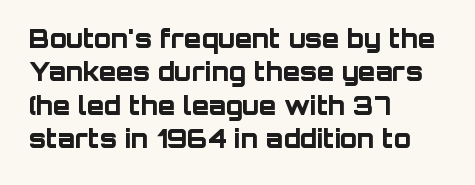
{"italic": "no", "bold": "yes", "underline": "no", "align": "left", "line_spacing": "normal", "line_spacing_ratio": 1.34, "letter_spacing": "normal", "letter_spacing_em": 0.0, "glyph_px": 25}
